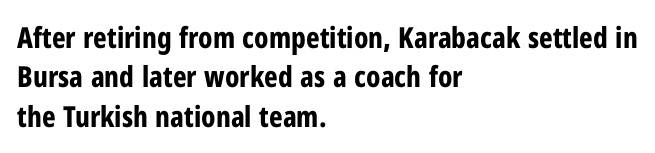
Q: Is the text bold? A: Yes.
Q: Is the text italic (slanted)? A: No, it is upright.
Q: Is the typeface a serif or a sans-serif typeface? A: Sans-serif.
Q: Is the text underlined? A: No.
Q: How is the paragraph aligned? A: Left-aligned.
Q: Is the spacing between letters normal or unusually wide? A: Normal.
Q: Is the spacing between lines tight, normal or loose? A: Normal.
Q: Width (condensed, normal, or wide)? A: Condensed.
Q: Stroke contrast? A: Low.
Q: x-height? A: Medium.
Q: Monospaced? A: No.
